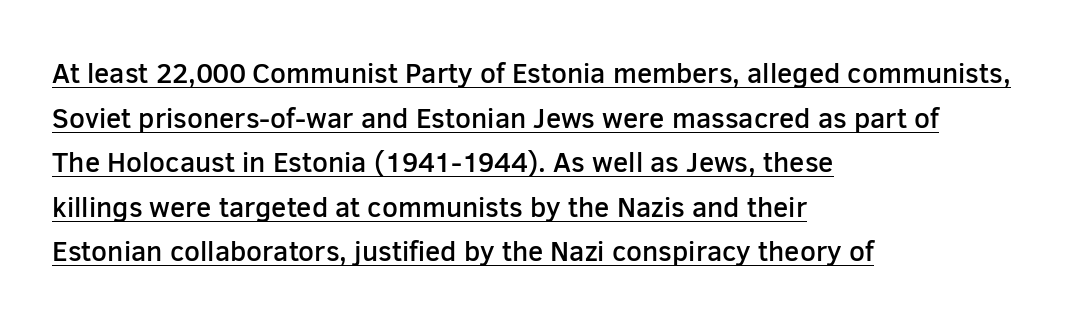
Nothing unusual about the tracking: characters are spaced as the font intends. Successive baselines arrive at the customary interval. A bit beefed up — I'd call it semibold rather than bold. The rendering shows plain stroke endings on the letterforms — a sans-serif design. Short and long lines alike share a common starting point at left.
